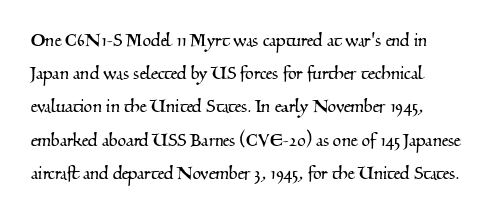
{"underline": "no", "align": "left", "line_spacing": "normal", "line_spacing_ratio": 1.51, "letter_spacing": "normal", "letter_spacing_em": 0.0, "glyph_px": 22}
